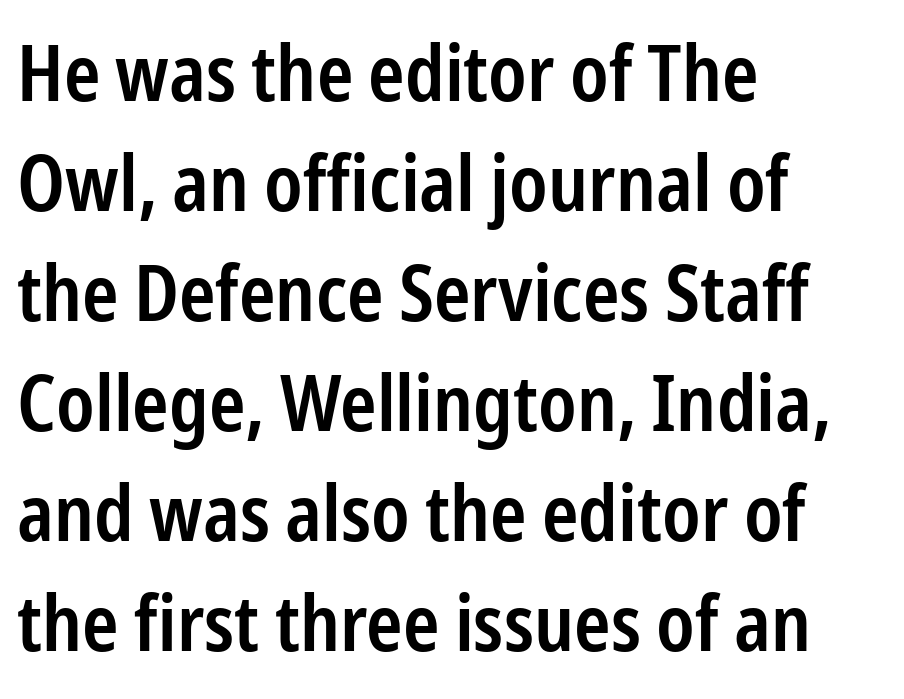
These lines are composed in type without serifs. Reading down the column, the eye jumps a familiar distance to each next line. Note the varied advance widths — an 'i' is clearly narrower than an 'm'. If you drew a line through each stem, it would be perfectly vertical. The horizontal fit of the characters is conventional and even. On the weight axis this lands at semibold, roughly 600.
